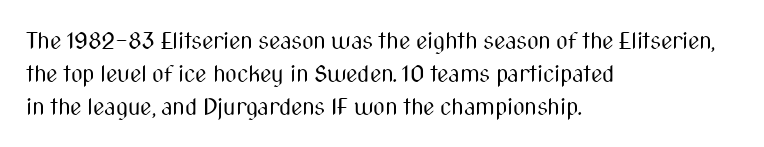
Q: Is the text bold? A: No.
Q: Is the text italic (slanted)? A: No, it is upright.
Q: Is the text underlined? A: No.
Q: How is the paragraph aligned? A: Left-aligned.
Q: Is the spacing between letters normal or unusually wide? A: Normal.
Q: Is the spacing between lines tight, normal or loose? A: Normal.
